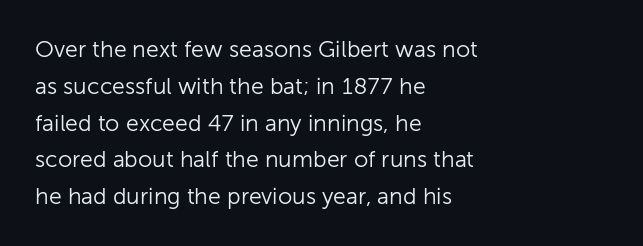
The image shows 23 px text type, upright; set left-aligned, normal line spacing (1.6x), normal letter spacing, not underlined.
